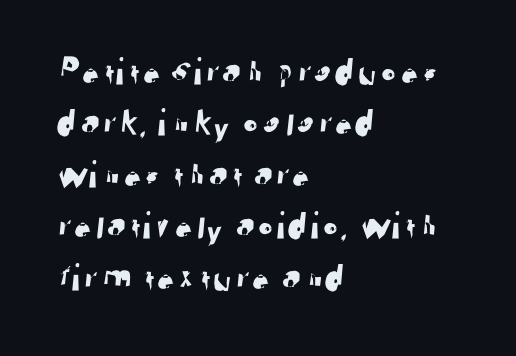
Leading: standard. The letterforms sit shoulder to shoulder at normal distance. The font family rendered here belongs to the sans-serif group. Varying glyph widths throughout — classic text-font behaviour. Quick note: underline off.
